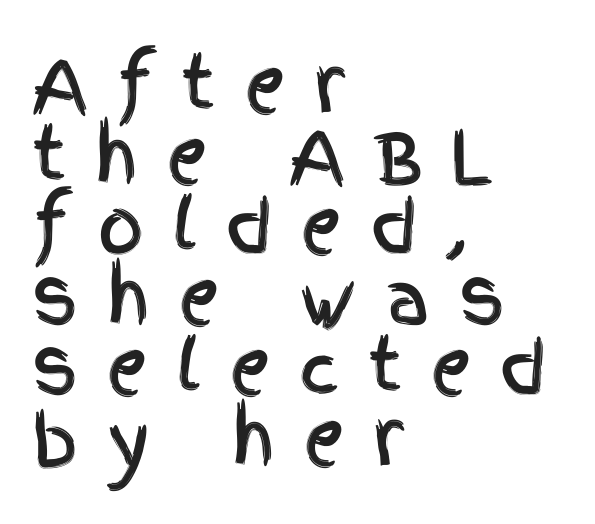
Q: Is the text italic (slanted)? A: No, it is upright.
Q: Is the typeface a serif or a sans-serif typeface? A: Sans-serif.
Q: Is the text underlined? A: No.
Q: How is the paragraph aligned? A: Left-aligned.
Q: Is the spacing between letters normal or unusually wide? A: Unusually wide.
Q: Is the spacing between lines tight, normal or loose? A: Tight.
Q: Width (condensed, normal, or wide)? A: Condensed.
Q: x-height? A: Large.
Q: Monospaced? A: No.
